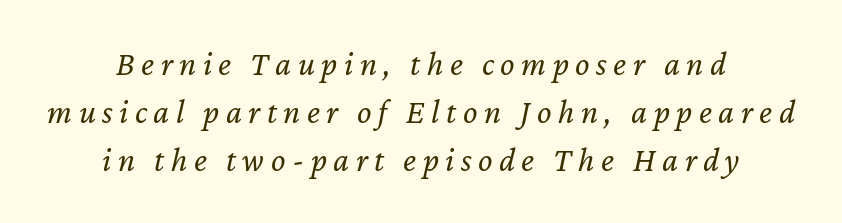
The image shows 34 px regular-weight type, italic (leaning right); set centered, normal line spacing (1.41x), not underlined; low stroke contrast and a medium x-height.
